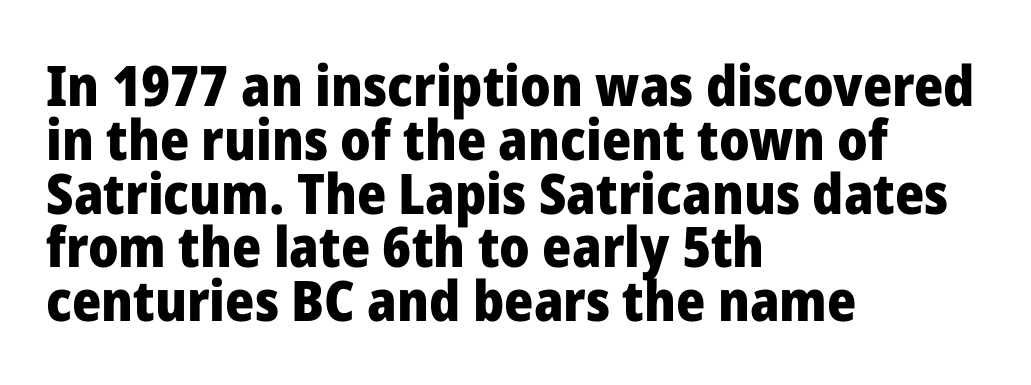
Q: Is the text bold? A: Yes.
Q: Is the text italic (slanted)? A: No, it is upright.
Q: Is the typeface a serif or a sans-serif typeface? A: Sans-serif.
Q: Is the text underlined? A: No.
Q: How is the paragraph aligned? A: Left-aligned.
Q: Is the spacing between letters normal or unusually wide? A: Normal.
Q: Is the spacing between lines tight, normal or loose? A: Tight.
Q: Width (condensed, normal, or wide)? A: Normal.
Q: Stroke contrast? A: Low.
Q: x-height? A: Medium.
Q: Monospaced? A: No.
